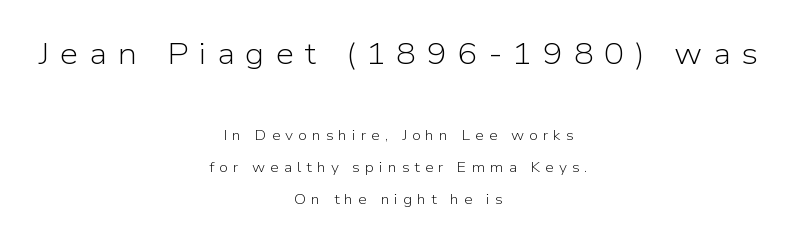
The image shows 30 px light sans-serif type, upright; set centered, loose line spacing (2.27x), unusually wide letter spacing (+0.35 em), not underlined; the first (top) block is 2.14x larger; low stroke contrast and a medium x-height.
